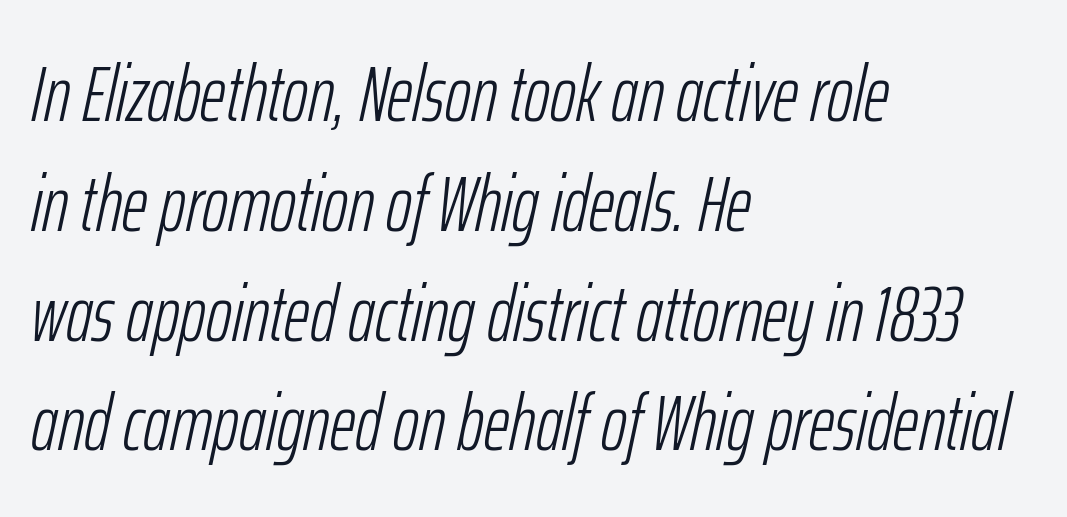
Q: Is the text bold? A: No.
Q: Is the text italic (slanted)? A: Yes, it leans right by about 12 degrees.
Q: Is the text underlined? A: No.
Q: How is the paragraph aligned? A: Left-aligned.
Q: Is the spacing between letters normal or unusually wide? A: Normal.
Q: Is the spacing between lines tight, normal or loose? A: Normal.
Q: Width (condensed, normal, or wide)? A: Condensed.
Q: Stroke contrast? A: Low.
Q: x-height? A: Medium.
Q: Monospaced? A: No.
